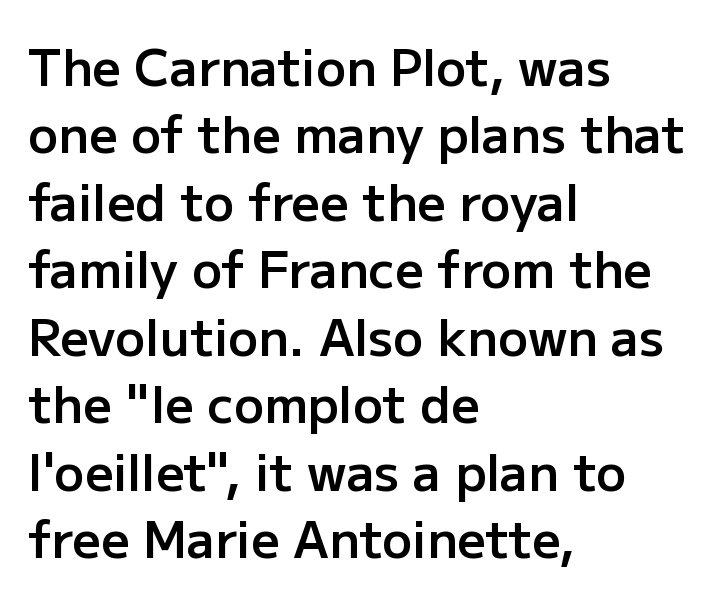
Looks like regular typesetting: each glyph gets only the width it needs. Teacher's note: observe the even left margin — that is flush-left alignment. Note: no serifs on the glyphs. Whoever set this chose a conventional vertical rhythm.
